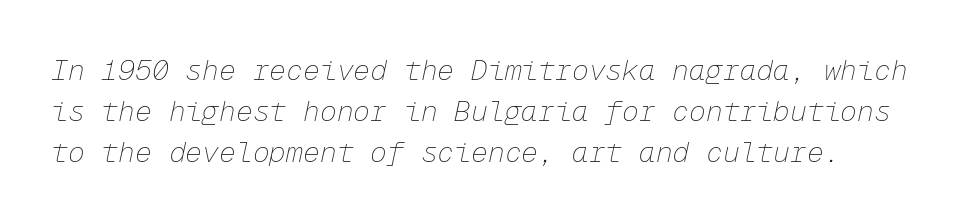
Ink coverage per letter is moderate at most. The gaps between neighbouring characters are ordinary and unremarkable. Only glyphs here, with clear space below each row. When letters slant like this, we call the style italic.
